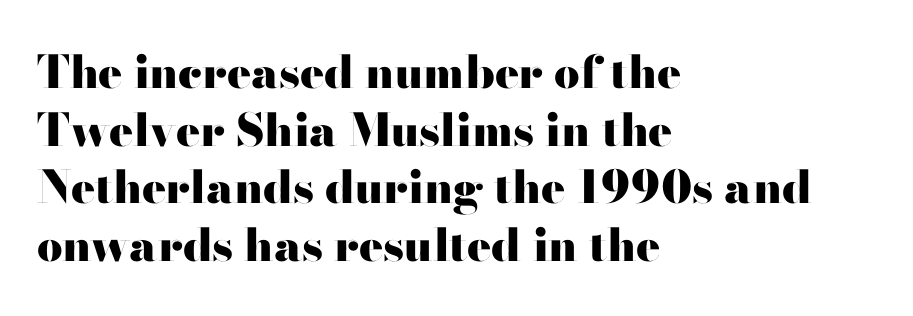
Line beginnings align vertically; line endings do not. Do the characters align in a grid? No, the font is proportional. The baseline area is clear. Check where the strokes stop: nothing finishes them off — pure sans. Its strokes are broad and dark, the hallmark of bold type. Horizontal bands of white between lines are of average thickness.
